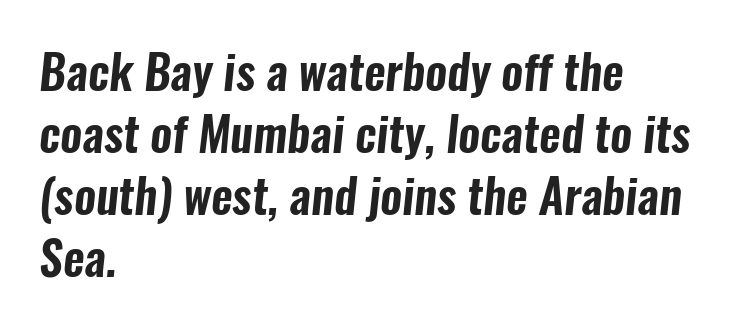
You can tell from the bare stems that sans-serif type was used. The face used here is proportionally spaced, like ordinary book or web type. The ragged edge is on the right, which tells us the setting is flush left. Beneath every word, the page is bare. Leading: standard.
